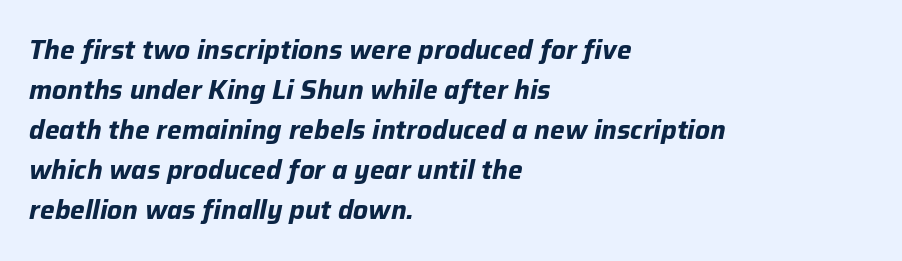
Q: Is the text bold? A: Yes.
Q: Is the text italic (slanted)? A: Yes, it leans right by about 12 degrees.
Q: Is the text underlined? A: No.
Q: How is the paragraph aligned? A: Left-aligned.
Q: Is the spacing between letters normal or unusually wide? A: Normal.
Q: Is the spacing between lines tight, normal or loose? A: Normal.
